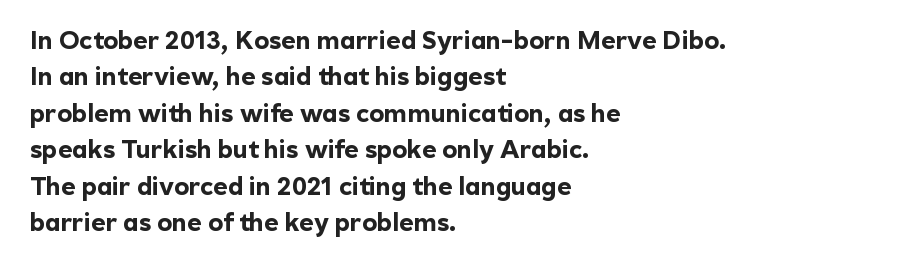
The image shows 25 px bold type, upright; set left-aligned, normal line spacing (1.46x), normal letter spacing, not underlined.
